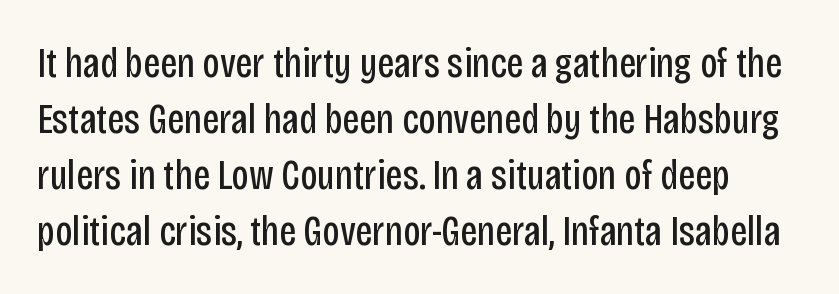
Q: Is the text bold? A: No.
Q: Is the text italic (slanted)? A: No, it is upright.
Q: Is the typeface a serif or a sans-serif typeface? A: Sans-serif.
Q: Is the text underlined? A: No.
Q: Is the spacing between letters normal or unusually wide? A: Normal.
Q: Is the spacing between lines tight, normal or loose? A: Normal.
Q: Width (condensed, normal, or wide)? A: Condensed.
Q: Stroke contrast? A: Low.
Q: x-height? A: Large.
Q: Monospaced? A: No.
